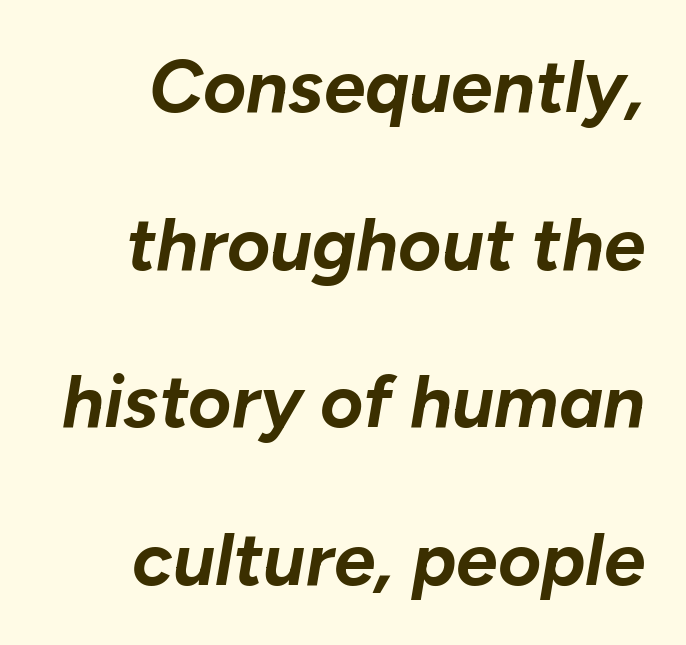
{"italic": "yes", "lean": "right", "slant_degrees": 10, "bold": "yes", "weight": "bold", "width": "normal", "stroke_contrast": "low", "x_height": "medium", "monospaced": "no", "underline": "no", "align": "right", "line_spacing": "loose", "line_spacing_ratio": 2.13, "letter_spacing": "normal", "letter_spacing_em": 0.0, "glyph_px": 74}
